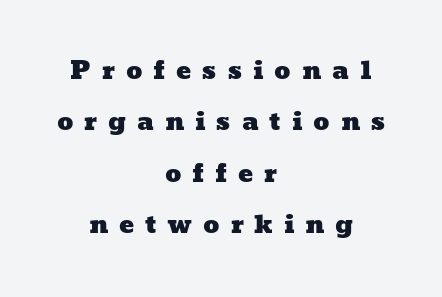
The rag falls on both sides of this text block equally. The passage shown has open, widely tracked lettering throughout. Rule under the text: the space is simply empty. These lines stand farther apart than default settings would place them.
